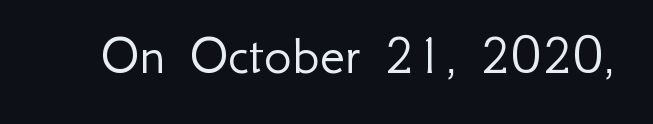
Q: Is the text bold? A: No.
Q: Is the text italic (slanted)? A: No, it is upright.
Q: Is the typeface a serif or a sans-serif typeface? A: Sans-serif.
Q: Is the text underlined? A: No.
Q: Is the spacing between letters normal or unusually wide? A: Normal.
Q: Width (condensed, normal, or wide)? A: Normal.
Q: Stroke contrast? A: Low.
Q: x-height? A: Small.
Q: Monospaced? A: No.
